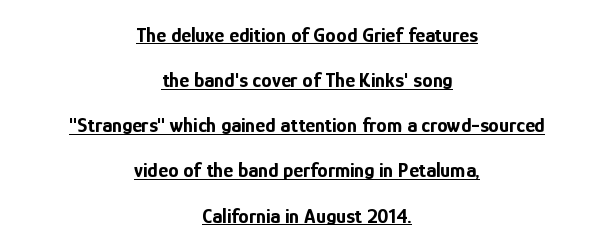
Q: Is the text bold? A: Yes.
Q: Is the text italic (slanted)? A: No, it is upright.
Q: Is the text underlined? A: Yes.
Q: How is the paragraph aligned? A: Centered.
Q: Is the spacing between letters normal or unusually wide? A: Normal.
Q: Is the spacing between lines tight, normal or loose? A: Loose.
